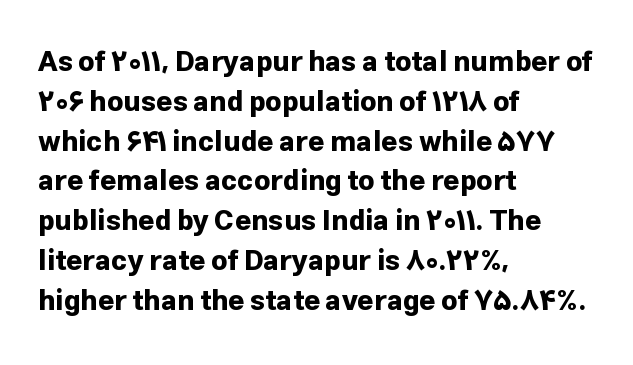
{"serif": "no", "italic": "no", "bold": "yes", "weight": "bold", "width": "normal", "stroke_contrast": "low", "x_height": "medium", "monospaced": "no", "underline": "no", "align": "left", "line_spacing": "normal", "line_spacing_ratio": 1.42, "letter_spacing": "normal", "letter_spacing_em": 0.0, "glyph_px": 28}
